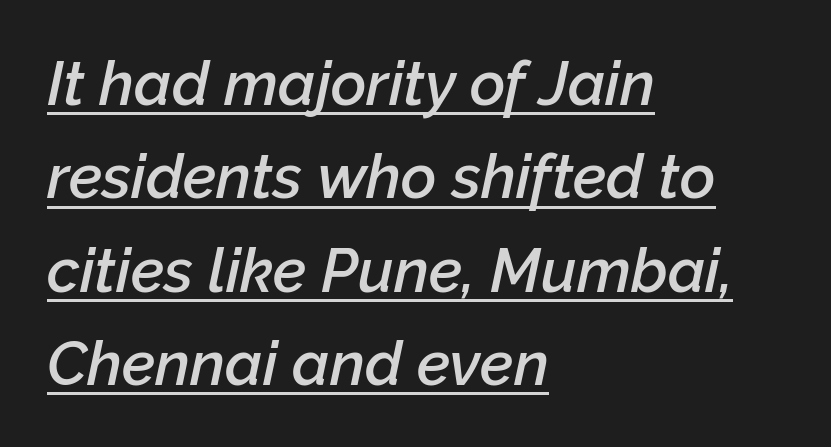
{"italic": "yes", "lean": "right", "slant_degrees": 12, "bold": "semi", "weight": "semibold", "width": "normal", "stroke_contrast": "low", "x_height": "medium", "monospaced": "no", "underline": "yes", "align": "left", "line_spacing": "normal", "line_spacing_ratio": 1.53, "letter_spacing": "normal", "letter_spacing_em": 0.0, "glyph_px": 61}
